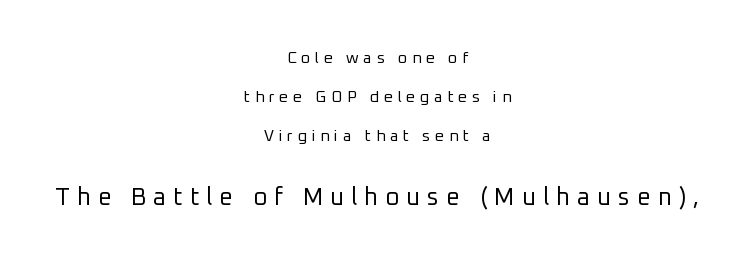
The image shows 24 px text type, upright; set centered, loose line spacing (2.43x), unusually wide letter spacing (+0.29 em), not underlined; the second (bottom) block is 1.5x larger.
